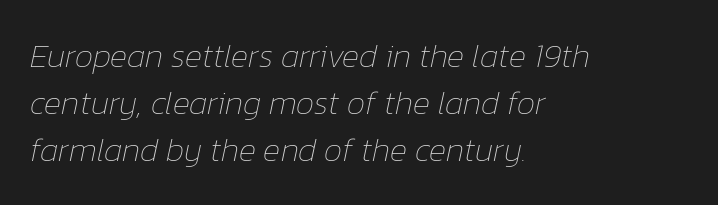
Slanted lettering throughout. Lines of text with bare space underneath. Evenly set lines give the paragraph a standard silhouette. No chunkiness to these letters — they're not bold. Note the varied advance widths — an 'i' is clearly narrower than an 'm'.
